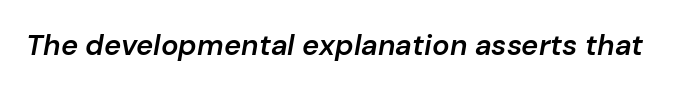
{"italic": "yes", "lean": "right", "slant_degrees": 10, "bold": "semi", "weight": "semibold", "width": "normal", "stroke_contrast": "low", "x_height": "medium", "monospaced": "no", "underline": "no", "letter_spacing": "normal", "letter_spacing_em": 0.0, "glyph_px": 29}
